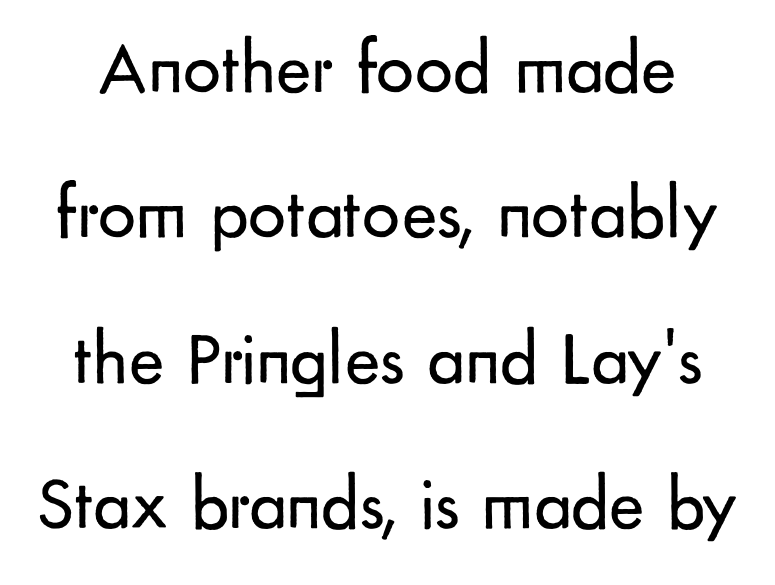
{"serif": "no", "italic": "no", "bold": "no", "weight": "regular", "width": "normal", "stroke_contrast": "low", "x_height": "small", "monospaced": "no", "underline": "no", "line_spacing": "loose", "line_spacing_ratio": 1.94, "letter_spacing": "normal", "letter_spacing_em": 0.0, "glyph_px": 75}
